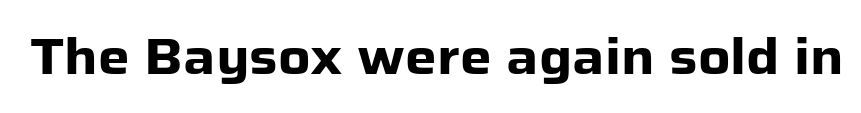
Q: Is the text bold? A: Yes.
Q: Is the text italic (slanted)? A: No, it is upright.
Q: Is the typeface a serif or a sans-serif typeface? A: Sans-serif.
Q: Is the text underlined? A: No.
Q: Is the spacing between letters normal or unusually wide? A: Normal.
Q: Width (condensed, normal, or wide)? A: Normal.
Q: Stroke contrast? A: Low.
Q: x-height? A: Medium.
Q: Monospaced? A: No.
